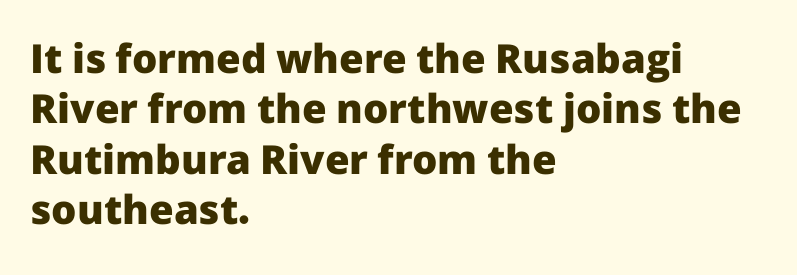
The face used here is a sans, in the tradition of grotesques and geometrics. The rag falls on the right side of this text block. Standard letterfit; no display-style spreading of the glyphs. The font's upright variant was chosen for this text.
